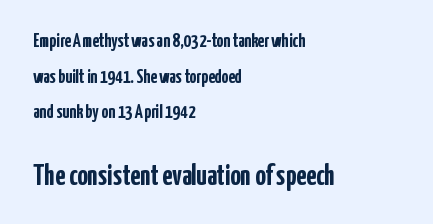
Q: Is the text bold? A: Yes.
Q: Is the text italic (slanted)? A: No, it is upright.
Q: Is the typeface a serif or a sans-serif typeface? A: Sans-serif.
Q: Is the text underlined? A: No.
Q: How is the paragraph aligned? A: Left-aligned.
Q: Is the spacing between letters normal or unusually wide? A: Normal.
Q: Which block of text is set in a larger size, the first (top) or the second (bottom)? A: The second (bottom) one.
Q: Width (condensed, normal, or wide)? A: Condensed.
Q: Stroke contrast? A: Low.
Q: x-height? A: Medium.
Q: Monospaced? A: No.
